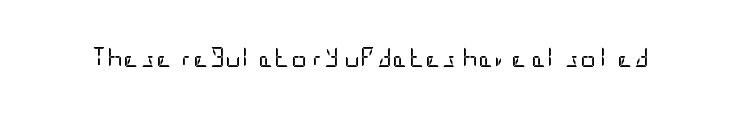
{"italic": "no", "bold": "no", "underline": "no", "letter_spacing": "normal", "letter_spacing_em": 0.0, "glyph_px": 20}
